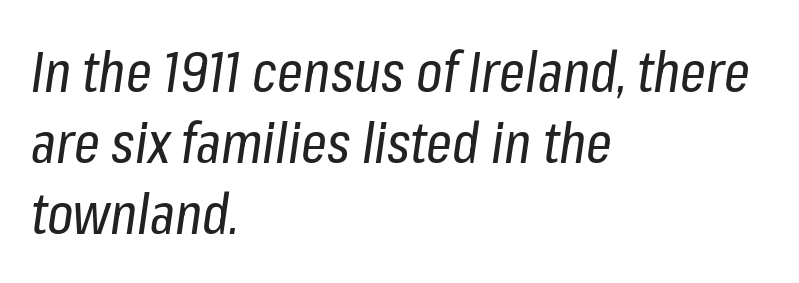
Q: Is the text bold? A: No.
Q: Is the text italic (slanted)? A: Yes, it leans right by about 8 degrees.
Q: Is the text underlined? A: No.
Q: How is the paragraph aligned? A: Left-aligned.
Q: Is the spacing between letters normal or unusually wide? A: Normal.
Q: Is the spacing between lines tight, normal or loose? A: Normal.
Q: Width (condensed, normal, or wide)? A: Condensed.
Q: Stroke contrast? A: Low.
Q: x-height? A: Medium.
Q: Monospaced? A: No.
